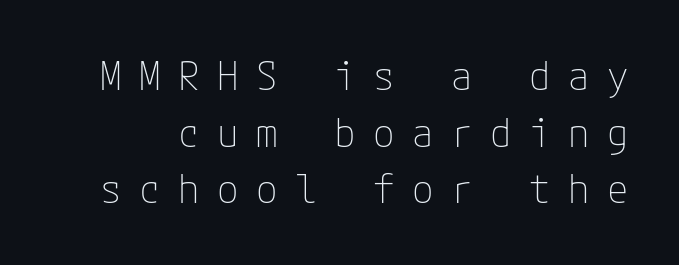
The image shows 39 px thin sans-serif type, upright; set normal line spacing (1.45x), unusually wide letter spacing (+0.45 em), not underlined; low stroke contrast and a medium x-height.
